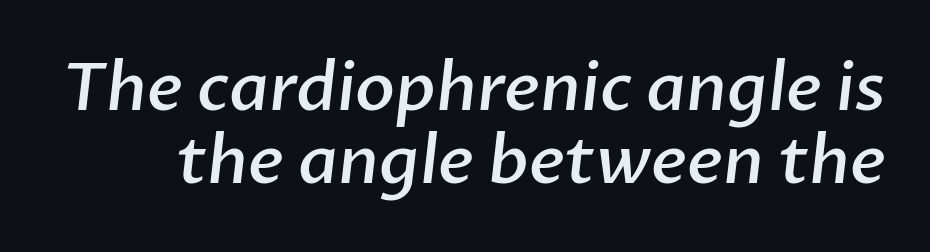
Descenders are the only things crossing below the line. Glyph-to-glyph distance matches everyday printed text. The space between consecutive lines is stingy. Every letter is mildly thick-stroked: semibold rather than bold. The face used here is proportionally spaced, like ordinary book or web type.
